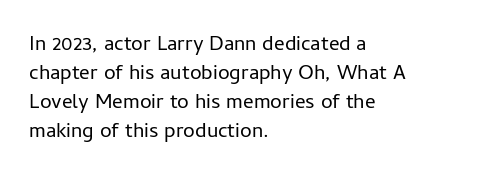
{"italic": "no", "bold": "no", "underline": "no", "align": "left", "line_spacing": "normal", "line_spacing_ratio": 1.38, "letter_spacing": "normal", "letter_spacing_em": 0.0, "glyph_px": 21}
